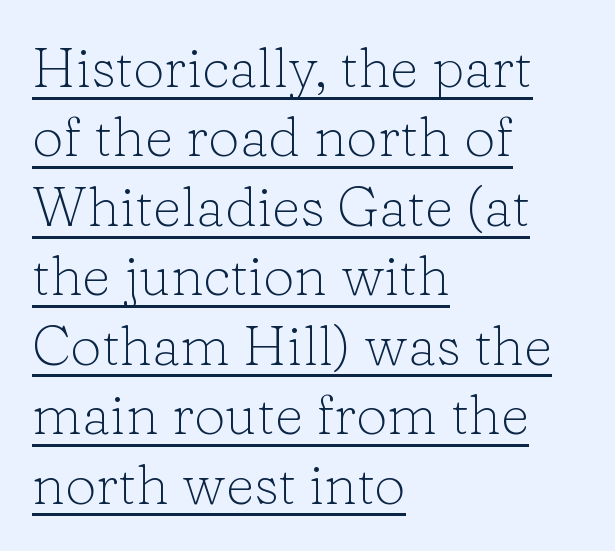
These lines are set flush left with a ragged right edge. The letterforms sit shoulder to shoulder at normal distance. Looks like regular typesetting: each glyph gets only the width it needs. A typesetter would label this face a serif. Each line of the rendering has a horizontal stroke beneath the glyphs.
